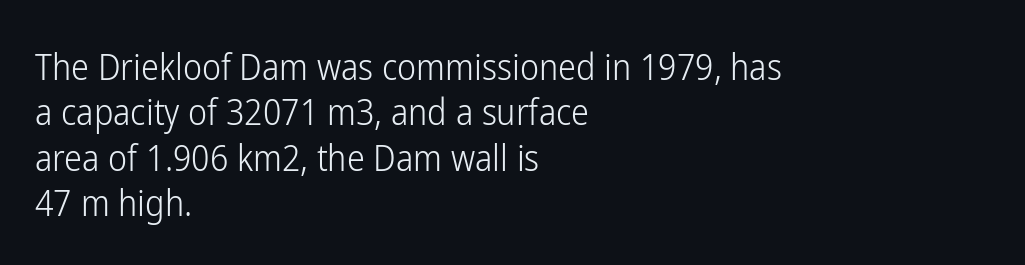
The image shows 36 px light, condensed sans-serif type, upright; set left-aligned, normal line spacing (1.26x), normal letter spacing, not underlined; low stroke contrast and a medium x-height.
